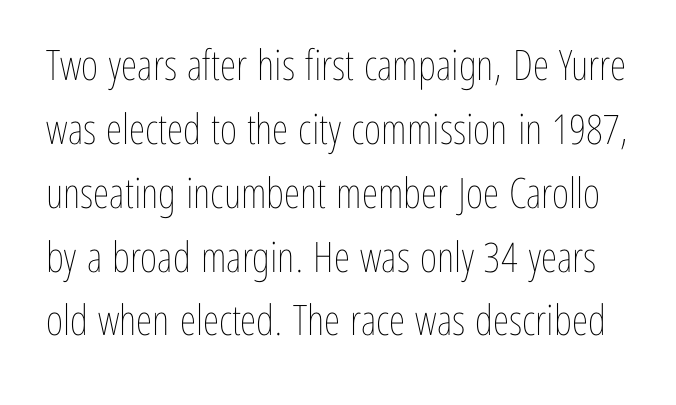
{"italic": "no", "bold": "no", "weight": "thin", "width": "condensed", "stroke_contrast": "low", "x_height": "medium", "monospaced": "no", "underline": "no", "line_spacing": "normal", "line_spacing_ratio": 1.52, "letter_spacing": "normal", "letter_spacing_em": 0.0, "glyph_px": 42}
